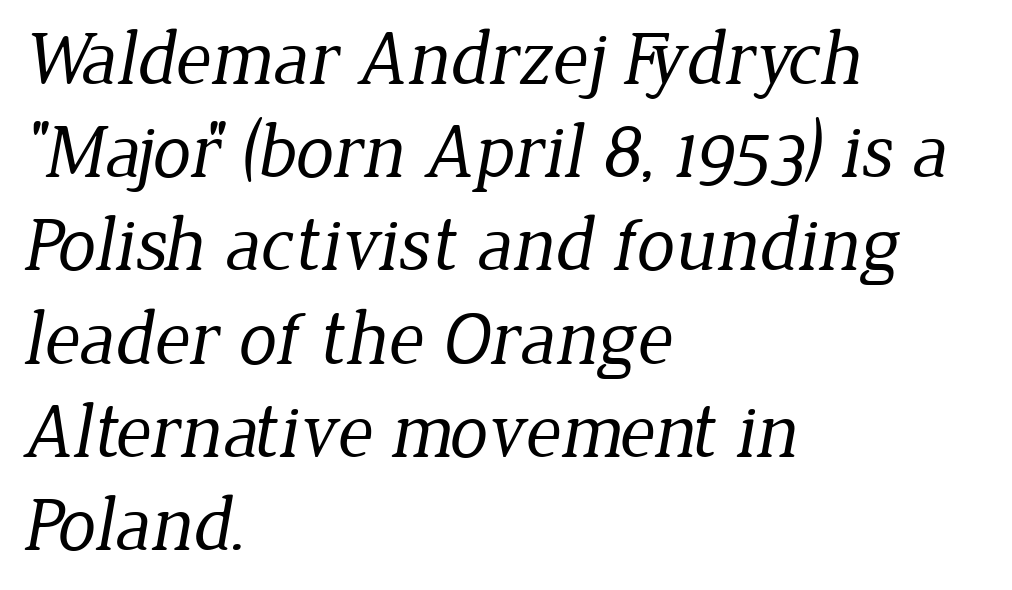
{"serif": "yes", "bold": "no", "weight": "regular", "width": "normal", "stroke_contrast": "low", "x_height": "medium", "monospaced": "no", "underline": "no", "align": "left", "line_spacing_ratio": 1.21, "letter_spacing": "normal", "letter_spacing_em": 0.0, "glyph_px": 77}
